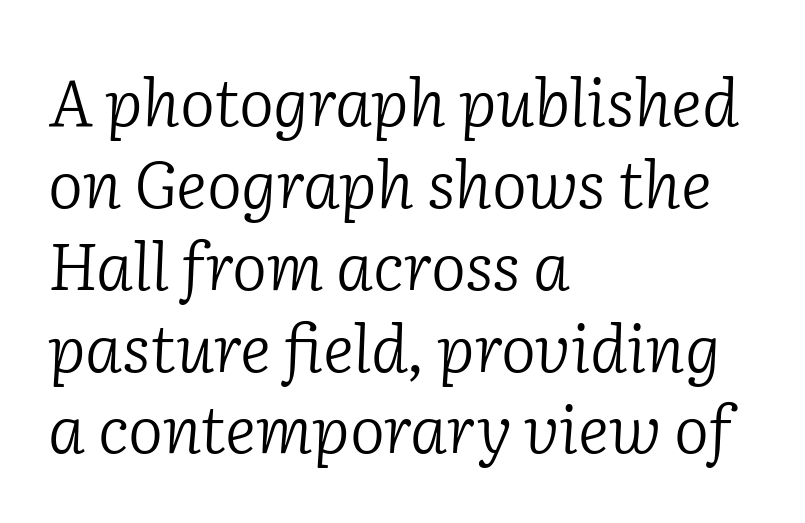
The tracking reads as untouched default to a designer's eye. Decoration check: the copy has no underline. The glyphs in this specimen are seriffed. Yep, that's italic — everything's leaning.
